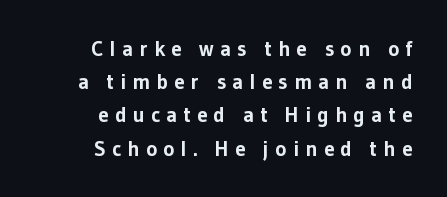
The image shows 21 px bold type, upright; set right-aligned, normal line spacing (1.58x), unusually wide letter spacing (+0.3 em), not underlined.
